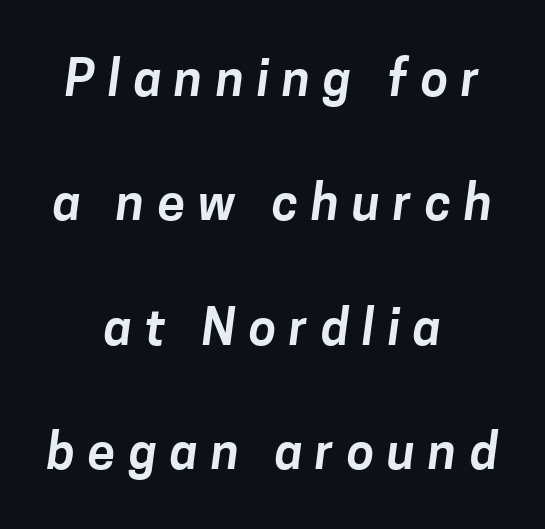
{"serif": "no", "width": "normal", "stroke_contrast": "low", "x_height": "medium", "monospaced": "no", "underline": "no", "align": "center", "line_spacing": "loose", "line_spacing_ratio": 2.49, "letter_spacing": "wide", "letter_spacing_em": 0.26, "glyph_px": 50}
